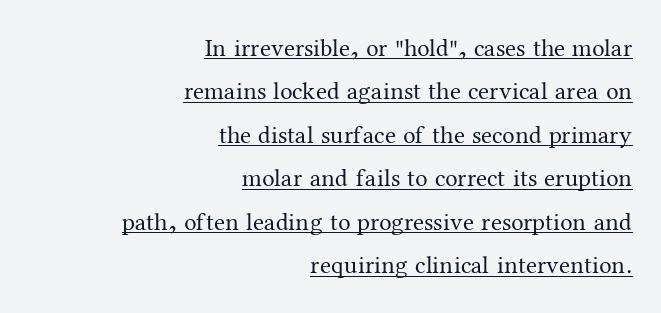
Q: Is the text bold? A: No.
Q: Is the text italic (slanted)? A: No, it is upright.
Q: Is the text underlined? A: Yes.
Q: How is the paragraph aligned? A: Right-aligned.
Q: Is the spacing between letters normal or unusually wide? A: Normal.
